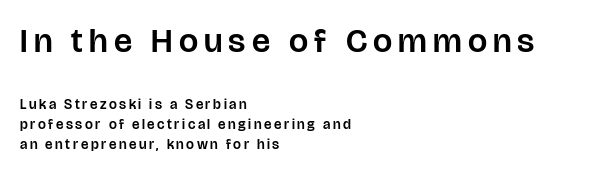
Q: Is the text italic (slanted)? A: No, it is upright.
Q: Is the typeface a serif or a sans-serif typeface? A: Sans-serif.
Q: Is the text underlined? A: No.
Q: How is the paragraph aligned? A: Left-aligned.
Q: Is the spacing between lines tight, normal or loose? A: Normal.
Q: Which block of text is set in a larger size, the first (top) or the second (bottom)? A: The first (top) one.
Q: Width (condensed, normal, or wide)? A: Normal.
Q: Stroke contrast? A: Low.
Q: x-height? A: Large.
Q: Monospaced? A: No.
